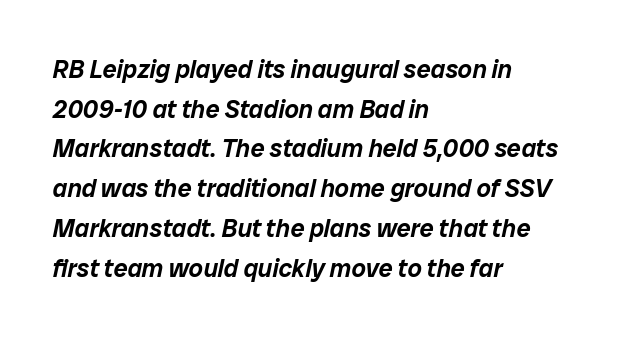
The image shows 25 px text type, italic (leaning right); set left-aligned, normal line spacing (1.59x), normal letter spacing, not underlined.
